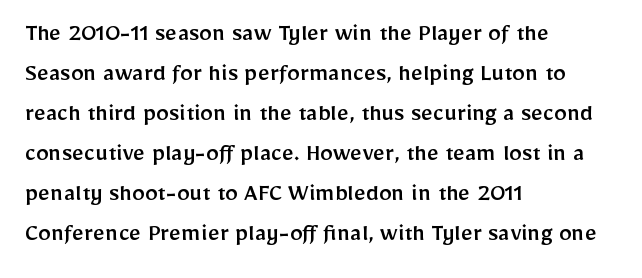
The image shows 26 px text type, upright; set left-aligned, normal line spacing (1.54x), normal letter spacing, not underlined.
